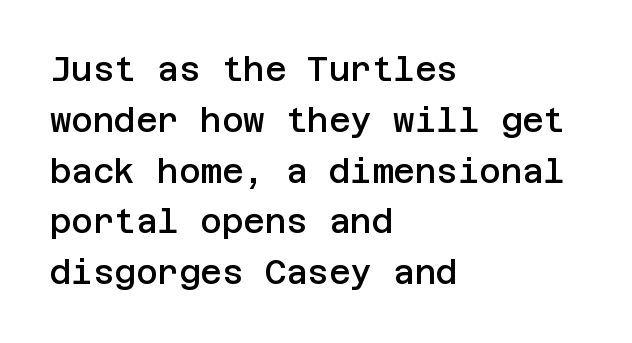
The image shows 33 px semibold sans-serif type, upright; set left-aligned, normal line spacing (1.54x), normal letter spacing, not underlined; low stroke contrast and a large x-height.
